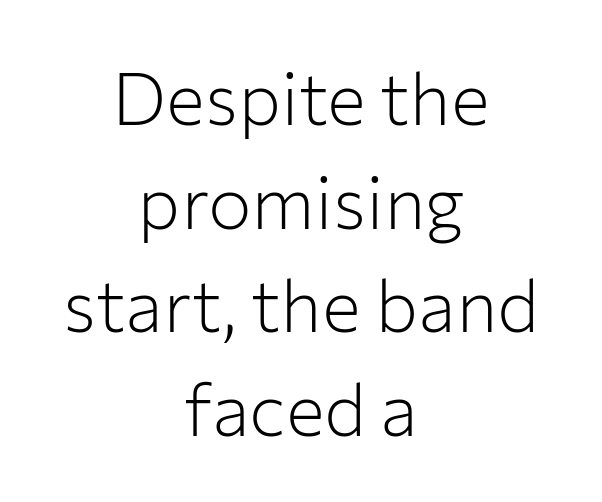
Q: Is the text bold? A: No.
Q: Is the text italic (slanted)? A: No, it is upright.
Q: Is the typeface a serif or a sans-serif typeface? A: Sans-serif.
Q: Is the text underlined? A: No.
Q: How is the paragraph aligned? A: Centered.
Q: Is the spacing between letters normal or unusually wide? A: Normal.
Q: Is the spacing between lines tight, normal or loose? A: Normal.
Q: Width (condensed, normal, or wide)? A: Normal.
Q: Stroke contrast? A: Low.
Q: x-height? A: Medium.
Q: Monospaced? A: No.
